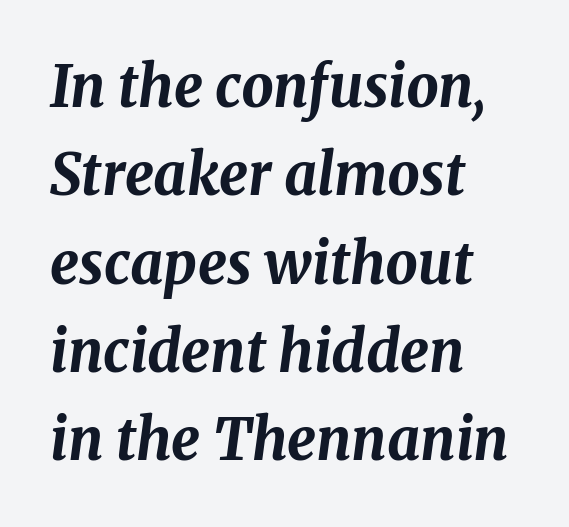
Q: Is the text bold? A: Yes.
Q: Is the text italic (slanted)? A: Yes, it leans right by about 8 degrees.
Q: Is the text underlined? A: No.
Q: How is the paragraph aligned? A: Left-aligned.
Q: Is the spacing between letters normal or unusually wide? A: Normal.
Q: Is the spacing between lines tight, normal or loose? A: Normal.
Q: Width (condensed, normal, or wide)? A: Normal.
Q: Stroke contrast? A: Medium.
Q: x-height? A: Medium.
Q: Monospaced? A: No.
